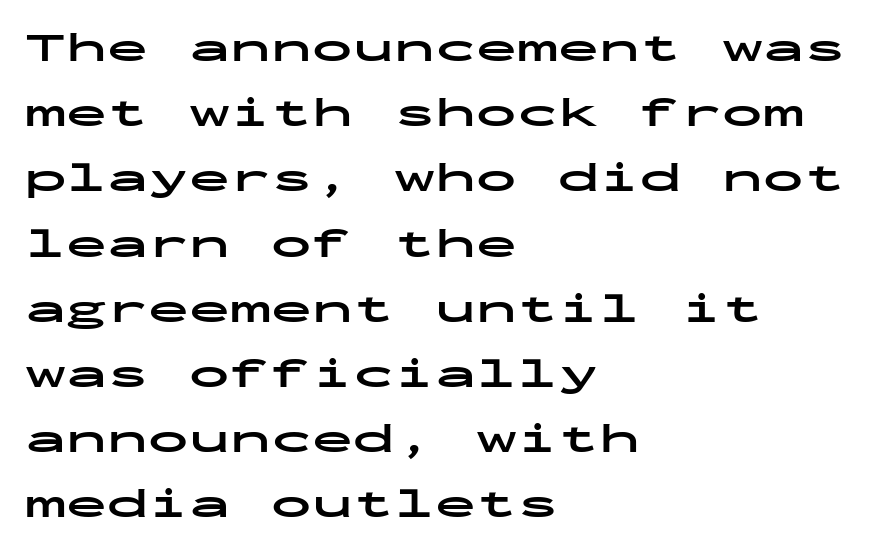
You could count columns in this text — the font is strictly monospaced. Type style note: lacks serifs. The designer left line spacing at the default. Every letter is thick-stroked: bold, no question. A roman cut, with each character standing at attention. The letterforms sit shoulder to shoulder at normal distance.
